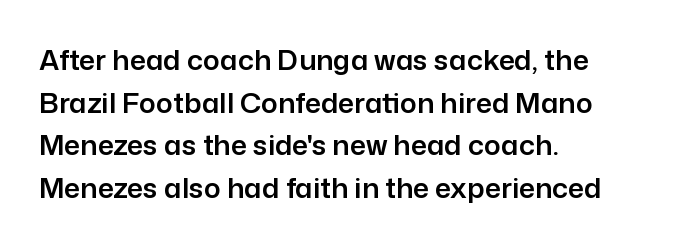
The image shows 28 px sans-serif type, upright; set left-aligned, normal line spacing (1.52x), normal letter spacing, not underlined; low stroke contrast and a medium x-height.
